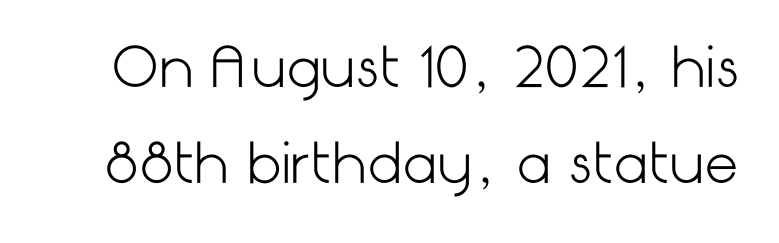
Q: Is the text bold? A: No.
Q: Is the text italic (slanted)? A: No, it is upright.
Q: Is the typeface a serif or a sans-serif typeface? A: Sans-serif.
Q: Is the text underlined? A: No.
Q: Is the spacing between letters normal or unusually wide? A: Normal.
Q: Width (condensed, normal, or wide)? A: Normal.
Q: Stroke contrast? A: Low.
Q: x-height? A: Medium.
